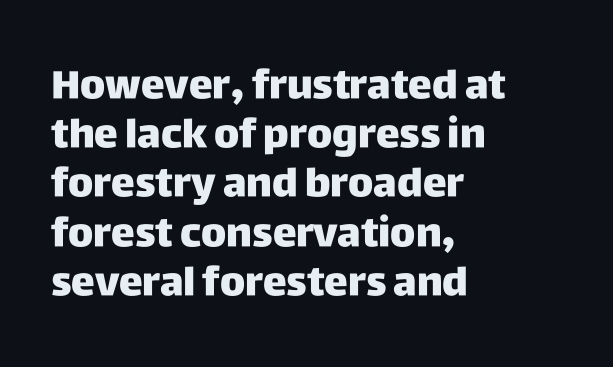
Quick note: not italic, upright. Serif or sans? Sans — the stroke terminals are bare. You could not count columns in this text — the font is proportionally spaced. Here the glyphs are tracked normally, forming tight word shapes.
